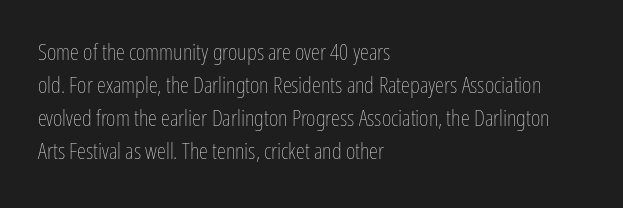
Does extra space separate the letters? No, they use regular spacing. The rendering anchors every line to the left-hand side. The axis of the letterforms is exactly vertical. These lines sit exactly where default settings would place them. Ink coverage per letter is moderate at most. Bare-footed words on every line.
